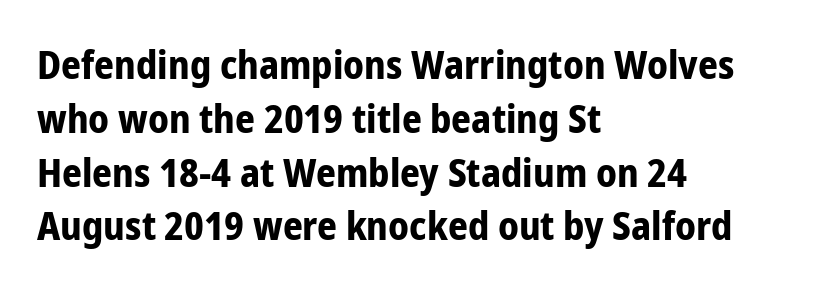
Q: Is the text bold? A: Yes.
Q: Is the text italic (slanted)? A: No, it is upright.
Q: Is the typeface a serif or a sans-serif typeface? A: Sans-serif.
Q: Is the text underlined? A: No.
Q: How is the paragraph aligned? A: Left-aligned.
Q: Is the spacing between letters normal or unusually wide? A: Normal.
Q: Is the spacing between lines tight, normal or loose? A: Normal.
Q: Width (condensed, normal, or wide)? A: Condensed.
Q: Stroke contrast? A: Low.
Q: x-height? A: Medium.
Q: Monospaced? A: No.
